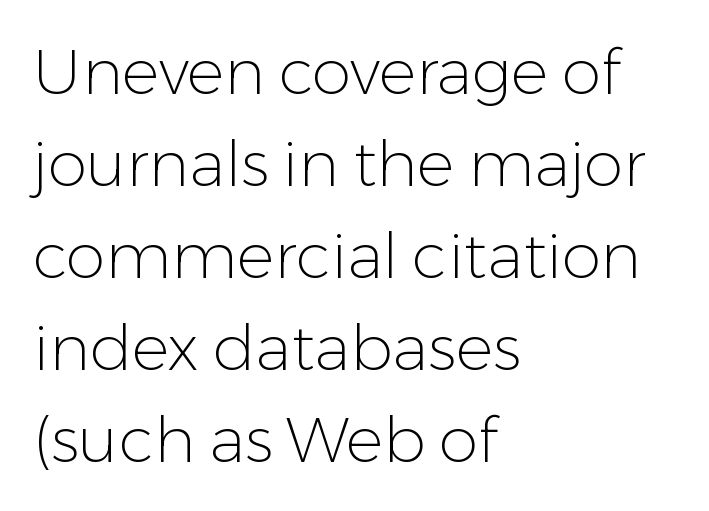
{"serif": "no", "italic": "no", "bold": "no", "weight": "light", "width": "normal", "stroke_contrast": "low", "x_height": "medium", "monospaced": "no", "underline": "no", "align": "left", "line_spacing": "normal", "line_spacing_ratio": 1.46, "letter_spacing": "normal", "letter_spacing_em": 0.0, "glyph_px": 63}
